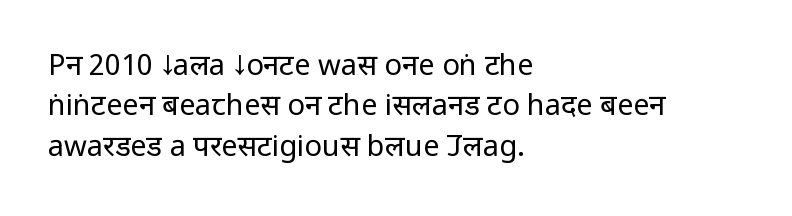
This rendering employs a face without finishing strokes, i.e., a sans-serif. Caption: multi-line text, flush left, ragged right. The area under the type is left untouched. Is the letter spacing exaggerated? No — it looks like the ordinary default. Counters stay open thanks to moderate or lighter strokes.
